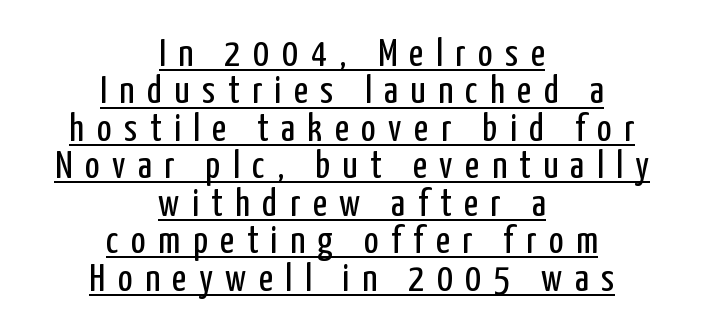
Between one letter and the next there's a generous, obvious gap. Stems and bowls with no extra thickness — not bold. Is the block centered? Yes — each line is placed symmetrically about the middle. Check the space under the baseline: a stroke is drawn there. Varying glyph widths throughout — classic text-font behaviour. Style check: upright.
